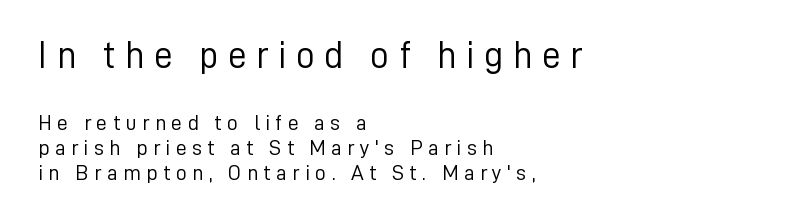
Q: Is the text bold? A: No.
Q: Is the text italic (slanted)? A: No, it is upright.
Q: Is the typeface a serif or a sans-serif typeface? A: Sans-serif.
Q: Is the text underlined? A: No.
Q: How is the paragraph aligned? A: Left-aligned.
Q: Is the spacing between letters normal or unusually wide? A: Unusually wide.
Q: Is the spacing between lines tight, normal or loose? A: Tight.
Q: Which block of text is set in a larger size, the first (top) or the second (bottom)? A: The first (top) one.
Q: Width (condensed, normal, or wide)? A: Normal.
Q: Stroke contrast? A: Low.
Q: x-height? A: Medium.
Q: Monospaced? A: No.
